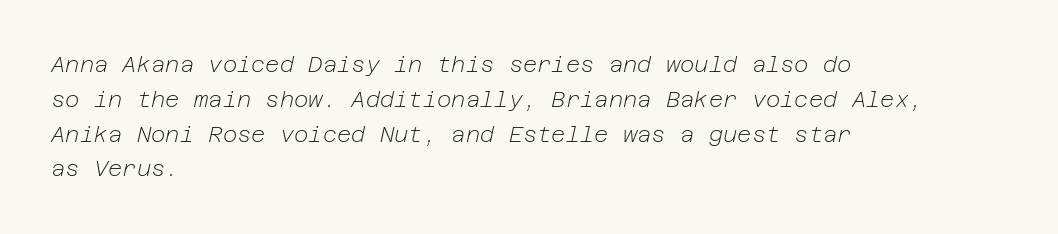
{"italic": "yes", "lean": "right", "slant_degrees": 12, "bold": "no", "underline": "no", "align": "left", "line_spacing": "normal", "line_spacing_ratio": 1.58, "letter_spacing": "normal", "letter_spacing_em": 0.0, "glyph_px": 22}
